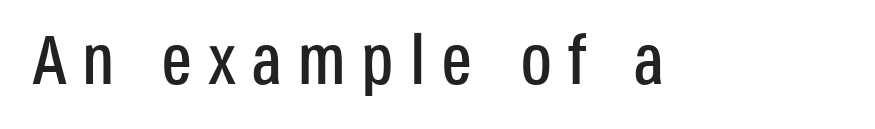
The image shows 70 px condensed sans-serif type, upright; set unusually wide letter spacing (+0.22 em), not underlined; low stroke contrast and a large x-height.
